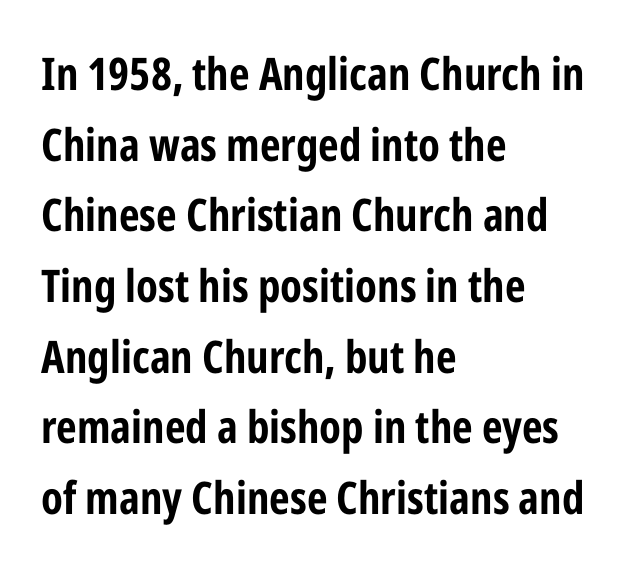
{"serif": "no", "italic": "no", "bold": "yes", "weight": "bold", "width": "condensed", "stroke_contrast": "low", "x_height": "medium", "monospaced": "no", "underline": "no", "align": "left", "line_spacing": "normal", "line_spacing_ratio": 1.57, "letter_spacing": "normal", "letter_spacing_em": 0.0, "glyph_px": 45}
